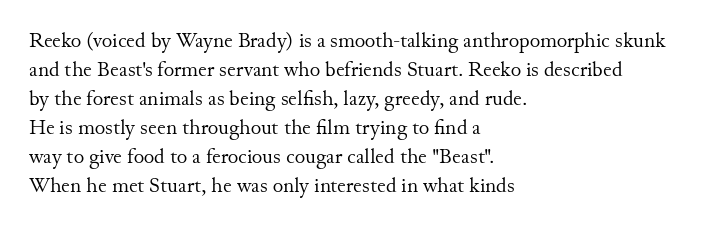
The image shows 20 px text type, upright; set left-aligned, normal line spacing (1.45x), normal letter spacing, not underlined.
